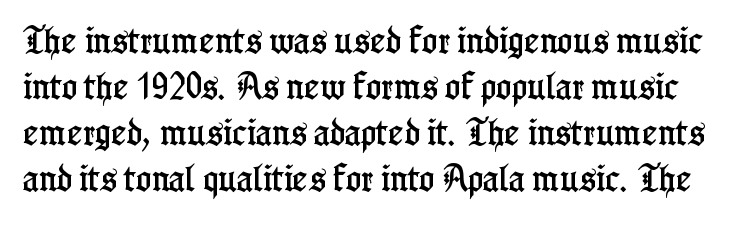
Every stem runs plumb, perpendicular to the baseline. Each letter's strokes conclude with small projecting serifs. In terms of letterspacing, this is plain default setting. Honestly, the row spacing looks completely unremarkable. Character widths vary here, with narrow letters taking less room than wide ones.
